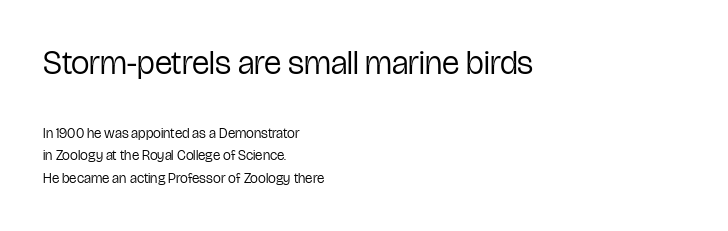
The block sitting higher on the canvas is the one with enlarged characters. Reading down the block, your eye returns to a fixed left position each line. Characters follow at the spacing the type designer built in. You could not count columns in this text — the font is proportionally spaced.
